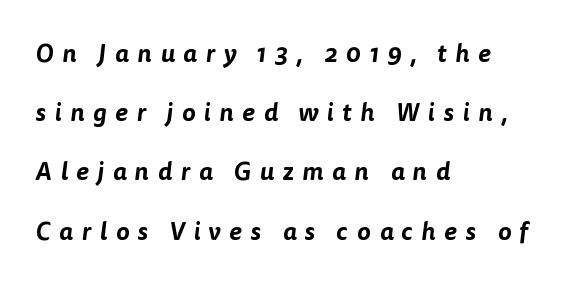
If you drew a ruler down the left edge, every line would touch it. Type without underlining. Glyph-to-glyph distance is far greater than everyday printed text. Students, observe: this is what heavily led, spacious text looks like.
